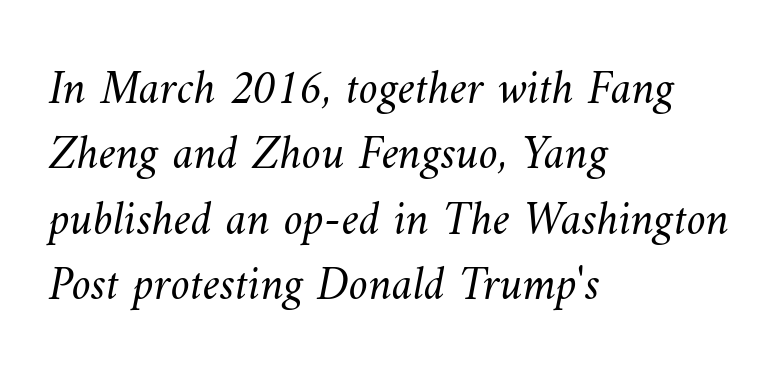
Each line starts at the same left margin while the right side varies. Tracking value appears to be zero — textbook default spacing. The gap between lines stays unmarked. Summary of vertical rhythm: regular, with standard interline spacing. This sample has the flowing, uneven cadence of proportional lettering. Stroke thickness stays within the range of a standard reading face or lighter.
